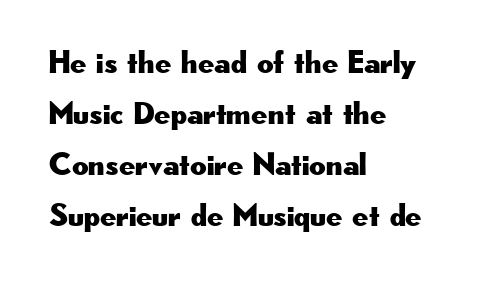
Q: Is the text italic (slanted)? A: No, it is upright.
Q: Is the typeface a serif or a sans-serif typeface? A: Sans-serif.
Q: Is the text underlined? A: No.
Q: How is the paragraph aligned? A: Left-aligned.
Q: Is the spacing between letters normal or unusually wide? A: Normal.
Q: Is the spacing between lines tight, normal or loose? A: Normal.
Q: Width (condensed, normal, or wide)? A: Wide.
Q: Stroke contrast? A: Low.
Q: x-height? A: Small.
Q: Monospaced? A: No.
